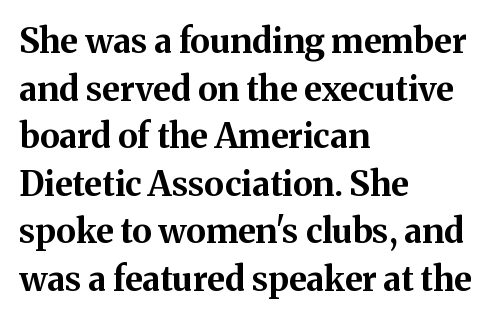
Notice how thick the strokes are: this is what a full bold looks like. Spacing verdict: proportional, widths tailored to each character. To sum up the face: it has serifs. The specimen omits any rule beneath the text block's lines.
